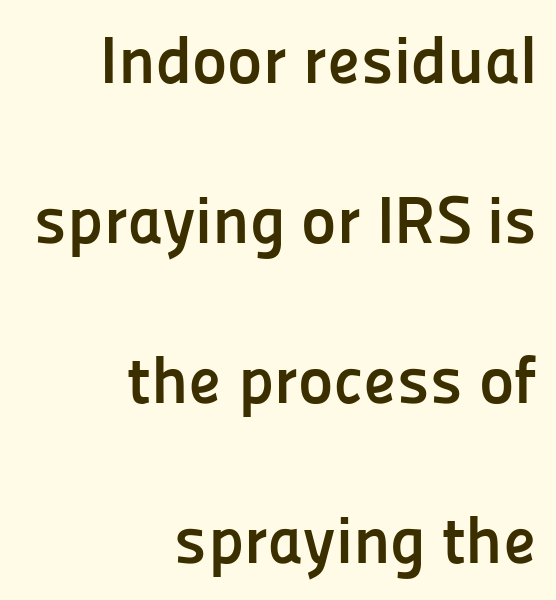
The letters advance in unequal steps, a hallmark of proportional type. Only glyphs here, with clear space below each row. Every row of glyphs terminates at an identical x-position on the right. Chunky letters — that's bold for sure. Does the leading feel generous? Absolutely, it's lavish.
